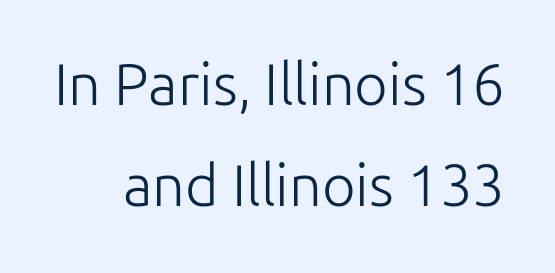
The image shows 58 px light sans-serif type, upright; set line spacing 1.75x, normal letter spacing, not underlined; low stroke contrast and a medium x-height.
